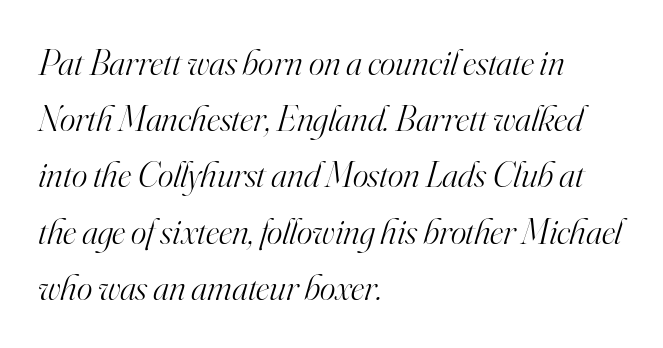
{"serif": "yes", "italic": "yes", "lean": "right", "slant_degrees": 16, "bold": "no", "weight": "light", "width": "normal", "stroke_contrast": "high", "x_height": "small", "monospaced": "no", "underline": "no", "align": "left", "line_spacing": "normal", "line_spacing_ratio": 1.52, "letter_spacing": "normal", "letter_spacing_em": 0.0, "glyph_px": 37}
